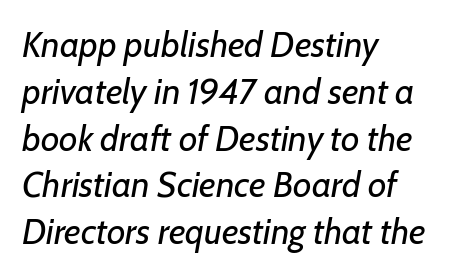
Q: Is the text bold? A: No.
Q: Is the text italic (slanted)? A: Yes, it leans right by about 7 degrees.
Q: Is the text underlined? A: No.
Q: How is the paragraph aligned? A: Left-aligned.
Q: Is the spacing between letters normal or unusually wide? A: Normal.
Q: Is the spacing between lines tight, normal or loose? A: Normal.
Q: Width (condensed, normal, or wide)? A: Normal.
Q: Stroke contrast? A: Low.
Q: x-height? A: Medium.
Q: Monospaced? A: No.
